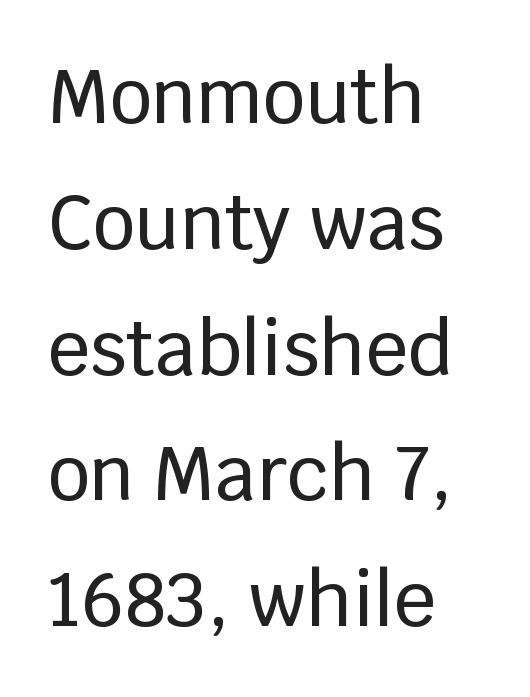
The image shows 74 px sans-serif type, upright; set left-aligned, normal line spacing (1.7x), normal letter spacing, not underlined; low stroke contrast and a large x-height.
